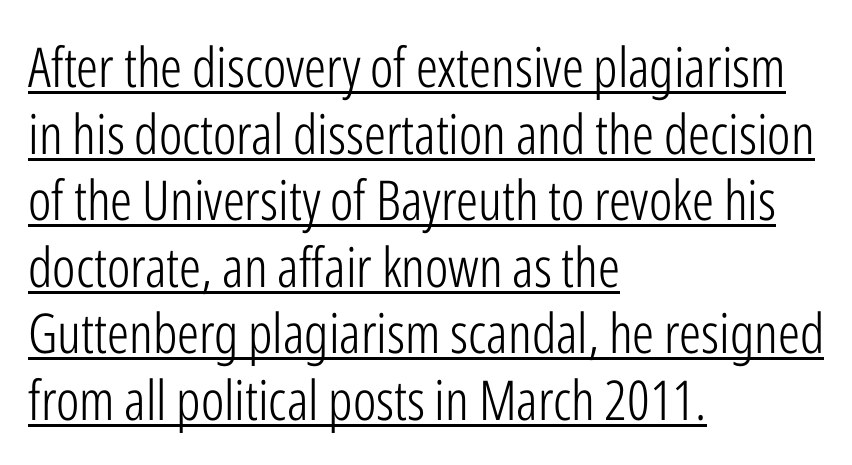
The image shows 55 px light, condensed sans-serif type, upright; set left-aligned, line spacing 1.21x, normal letter spacing, underlined; low stroke contrast and a medium x-height.
